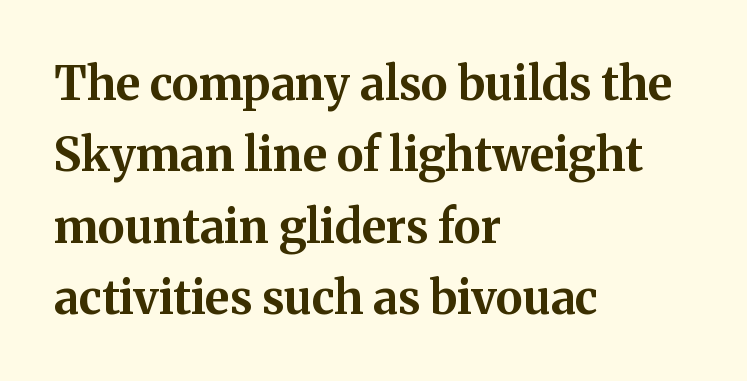
The rows are spaced the way most documents space them. Here the designer chose a conventional face with non-uniform glyph widths. The string is rendered with underlining switched off. This rendering employs a face with finishing strokes, i.e., a serif. Notice how the passage keeps a crisp vertical edge on the left only. Designer's note — italics off, roman on.
